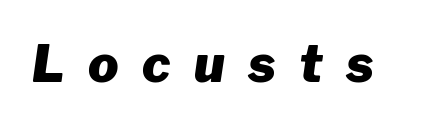
{"italic": "yes", "lean": "right", "slant_degrees": 8, "bold": "yes", "weight": "heavy", "width": "normal", "stroke_contrast": "low", "x_height": "medium", "monospaced": "no", "underline": "no", "letter_spacing": "wide", "letter_spacing_em": 0.46, "glyph_px": 51}
